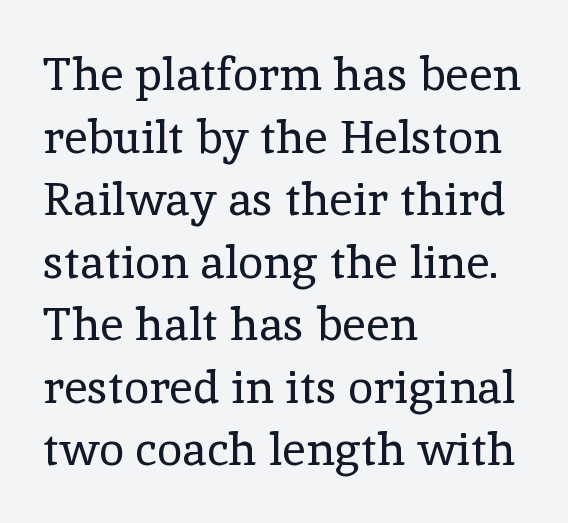
Q: Is the text bold? A: No.
Q: Is the text italic (slanted)? A: No, it is upright.
Q: Is the typeface a serif or a sans-serif typeface? A: Serif.
Q: Is the text underlined? A: No.
Q: How is the paragraph aligned? A: Left-aligned.
Q: Is the spacing between letters normal or unusually wide? A: Normal.
Q: Is the spacing between lines tight, normal or loose? A: Normal.
Q: Width (condensed, normal, or wide)? A: Normal.
Q: x-height? A: Medium.
Q: Monospaced? A: No.
